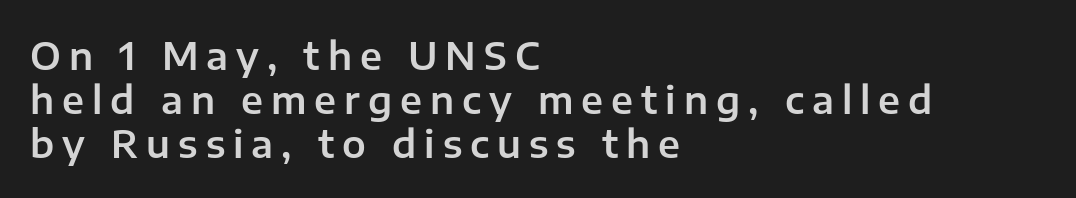
Q: Is the text italic (slanted)? A: No, it is upright.
Q: Is the typeface a serif or a sans-serif typeface? A: Sans-serif.
Q: Is the text underlined? A: No.
Q: How is the paragraph aligned? A: Left-aligned.
Q: Is the spacing between letters normal or unusually wide? A: Unusually wide.
Q: Width (condensed, normal, or wide)? A: Normal.
Q: Stroke contrast? A: Low.
Q: x-height? A: Medium.
Q: Monospaced? A: No.
